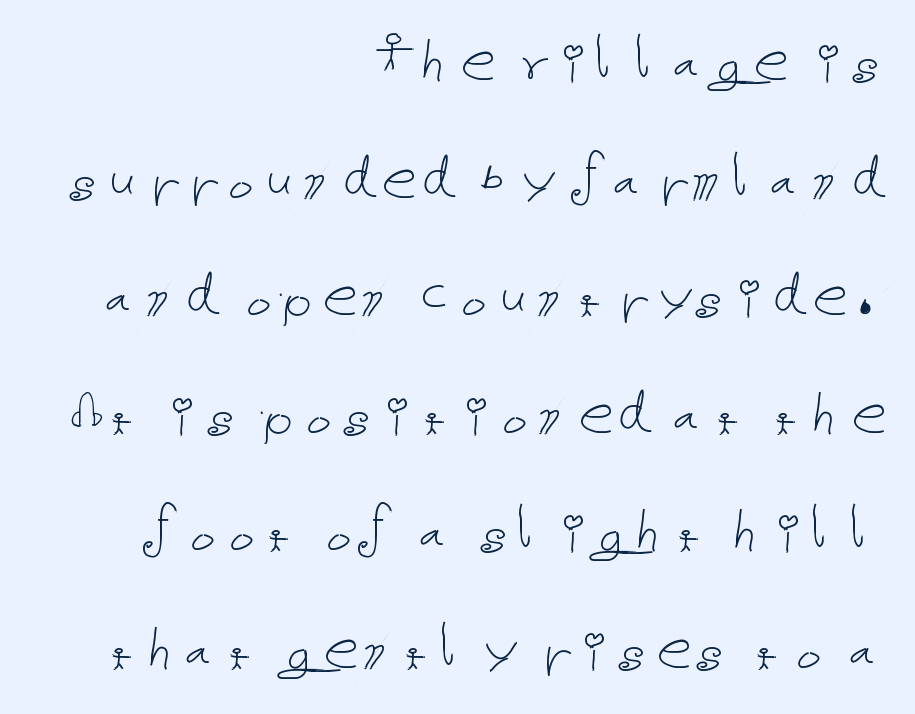
The image shows 70 px thin type, upright; set right-aligned, normal line spacing (1.68x), normal letter spacing, not underlined; low stroke contrast and a medium x-height.
